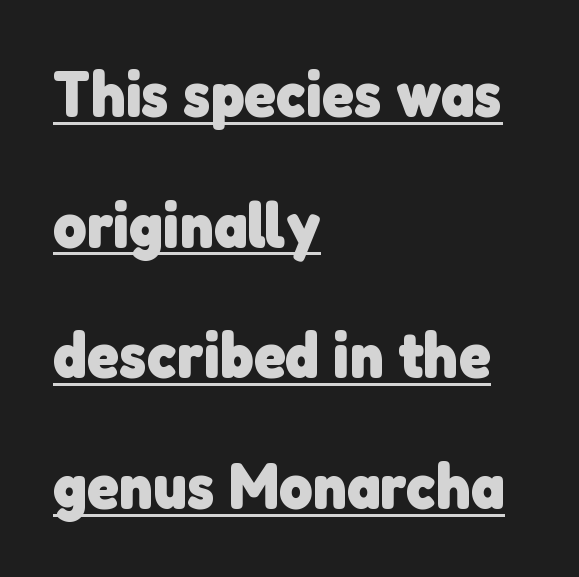
{"serif": "no", "bold": "yes", "weight": "heavy", "width": "normal", "stroke_contrast": "low", "x_height": "medium", "monospaced": "no", "underline": "yes", "align": "left", "line_spacing": "loose", "line_spacing_ratio": 2.04, "letter_spacing": "normal", "letter_spacing_em": 0.0, "glyph_px": 64}
